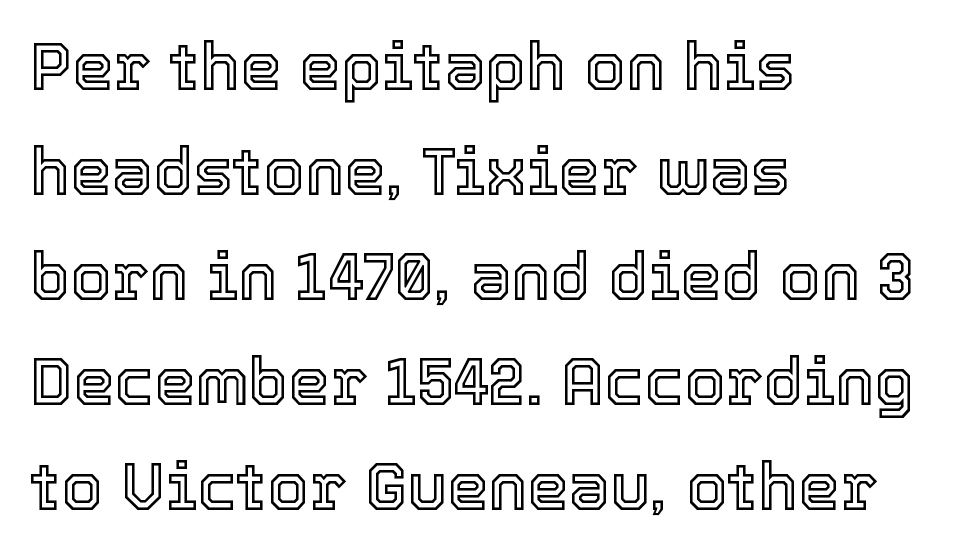
Q: Is the text italic (slanted)? A: No, it is upright.
Q: Is the text underlined? A: No.
Q: How is the paragraph aligned? A: Left-aligned.
Q: Is the spacing between letters normal or unusually wide? A: Normal.
Q: Is the spacing between lines tight, normal or loose? A: Normal.
Q: Width (condensed, normal, or wide)? A: Normal.
Q: x-height? A: Medium.
Q: Monospaced? A: No.
